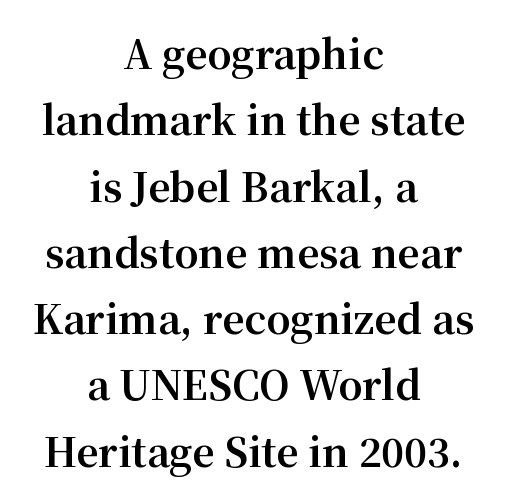
{"serif": "yes", "italic": "no", "bold": "yes", "weight": "bold", "width": "normal", "stroke_contrast": "medium", "x_height": "medium", "monospaced": "no", "underline": "no", "align": "center", "line_spacing": "normal", "line_spacing_ratio": 1.7, "letter_spacing": "normal", "letter_spacing_em": 0.0, "glyph_px": 39}
